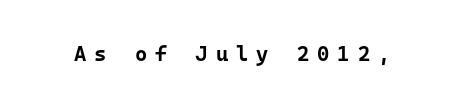
Q: Is the text bold? A: Yes.
Q: Is the text italic (slanted)? A: No, it is upright.
Q: Is the text underlined? A: No.
Q: Is the spacing between letters normal or unusually wide? A: Unusually wide.
